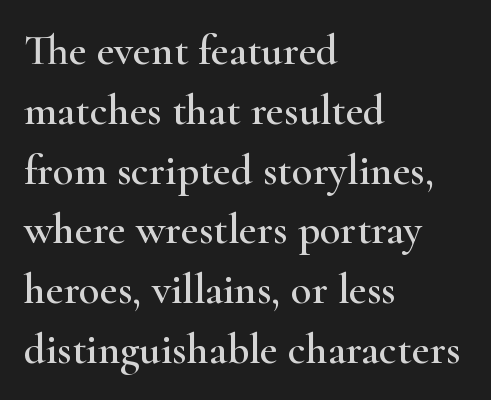
This sample is left-justified, so line endings fall wherever the words run out. Do the letters lean? They stand straight. This block has exactly the height ordinary leading produces. The zone under the glyphs is completely vacant. Regarding serifs, this sample has them.
